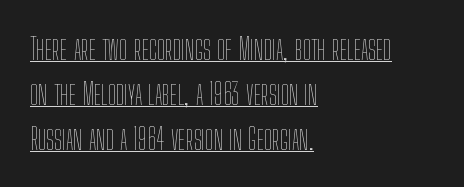
The image shows 30 px thin, condensed type, upright; set left-aligned, normal line spacing (1.5x), normal letter spacing, underlined; low stroke contrast and a medium x-height.
